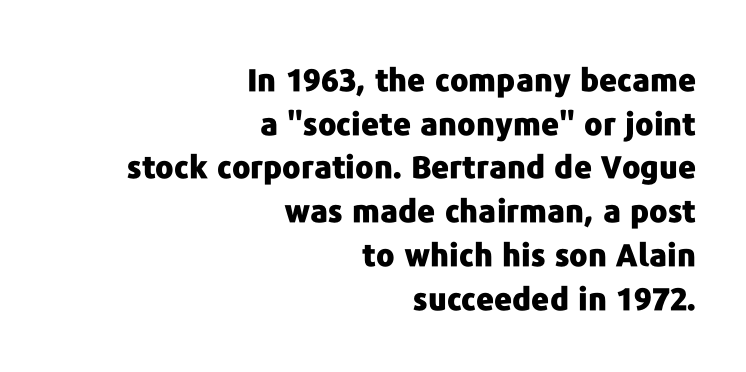
Q: Is the text bold? A: Yes.
Q: Is the text italic (slanted)? A: No, it is upright.
Q: Is the typeface a serif or a sans-serif typeface? A: Sans-serif.
Q: Is the text underlined? A: No.
Q: How is the paragraph aligned? A: Right-aligned.
Q: Is the spacing between letters normal or unusually wide? A: Normal.
Q: Is the spacing between lines tight, normal or loose? A: Normal.
Q: Width (condensed, normal, or wide)? A: Normal.
Q: Stroke contrast? A: Low.
Q: x-height? A: Medium.
Q: Monospaced? A: No.
